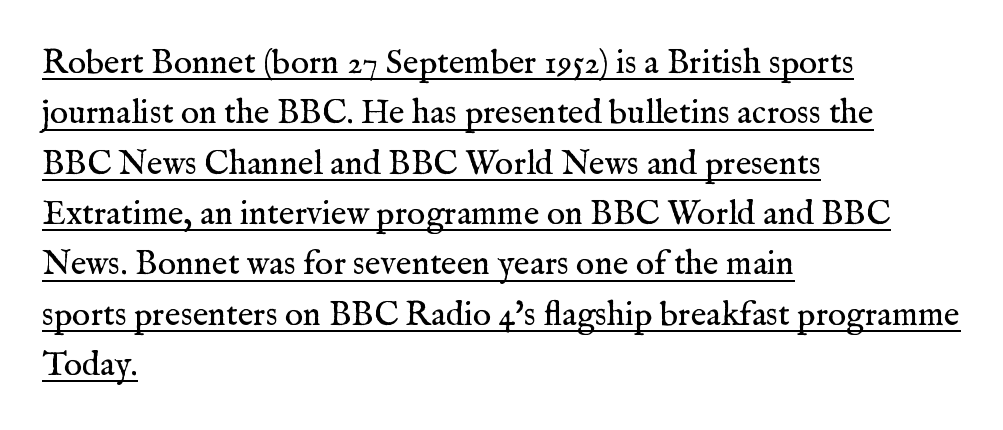
The passage shown is typed in a proportional face where columns would drift. In terms of leading, this rendering sits right in the middle. Typeset ragged right — the left edge is the straight one. The strokes carry an ordinary text weight at most. Is this a sans? No — the strokes have serifs. The rendering uses the underline text-decoration.
